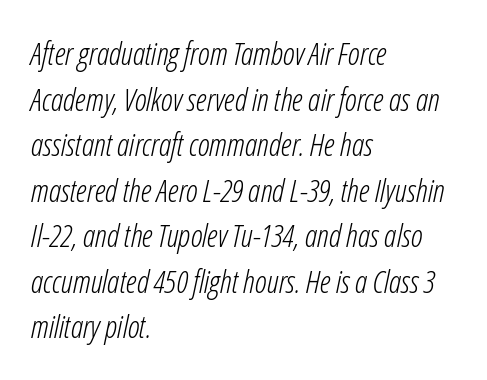
The glyphs are unaccompanied by any horizontal stroke below them. Compared with a typical body face, this is equally light or lighter still. Looks like regular typesetting: each glyph gets only the width it needs. There is no visible air inserted between adjacent glyphs. The whole block is typeset with a tilt. Horizontal alignment here is leftward, the default for most running prose.
